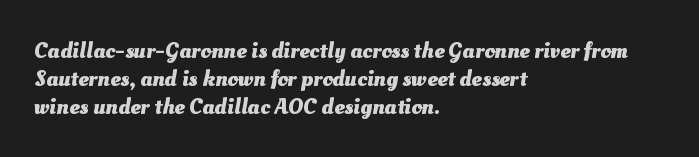
Q: Is the text bold? A: Yes.
Q: Is the text underlined? A: No.
Q: How is the paragraph aligned? A: Left-aligned.
Q: Is the spacing between letters normal or unusually wide? A: Normal.
